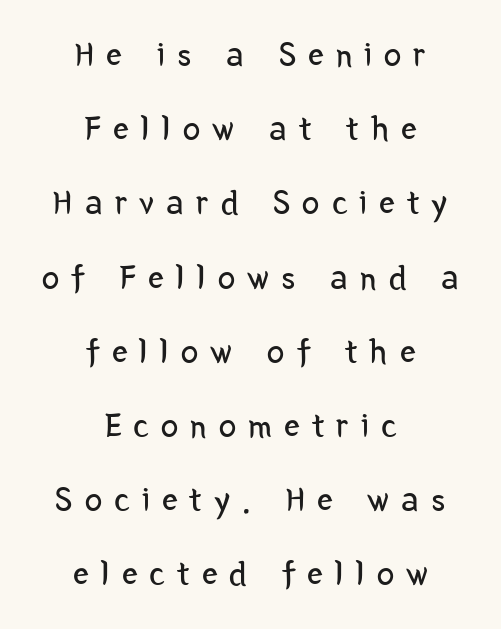
{"serif": "no", "italic": "no", "bold": "no", "weight": "regular", "width": "condensed", "stroke_contrast": "low", "x_height": "medium", "monospaced": "no", "underline": "no", "align": "center", "line_spacing": "loose", "line_spacing_ratio": 2.12, "letter_spacing": "wide", "letter_spacing_em": 0.35, "glyph_px": 35}
